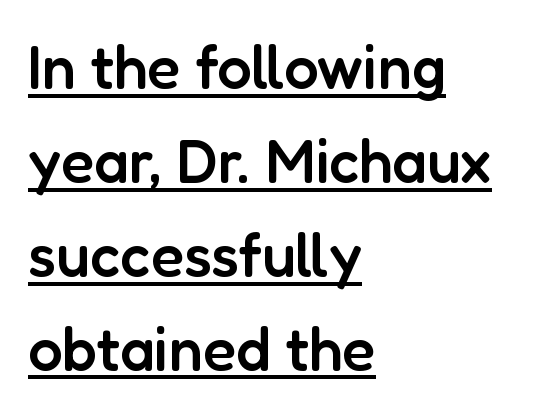
Q: Is the text bold? A: Semi-bold.
Q: Is the text italic (slanted)? A: No, it is upright.
Q: Is the typeface a serif or a sans-serif typeface? A: Sans-serif.
Q: Is the text underlined? A: Yes.
Q: How is the paragraph aligned? A: Left-aligned.
Q: Is the spacing between letters normal or unusually wide? A: Normal.
Q: Is the spacing between lines tight, normal or loose? A: Normal.
Q: Width (condensed, normal, or wide)? A: Normal.
Q: Stroke contrast? A: Low.
Q: x-height? A: Medium.
Q: Monospaced? A: No.
